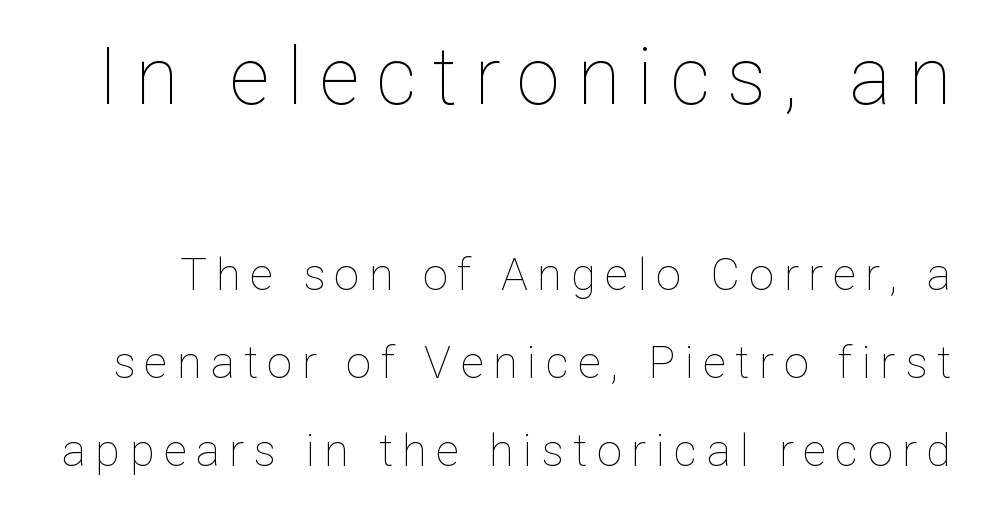
Caption: expanded tracking, letters set apart. The space between consecutive lines is lavish. This is not heavy type; no bold has been used. Here the first block reads like a headline and the second like body copy. Ascenders rise straight up at ninety degrees. A clean baseline with only descenders dipping below it.
